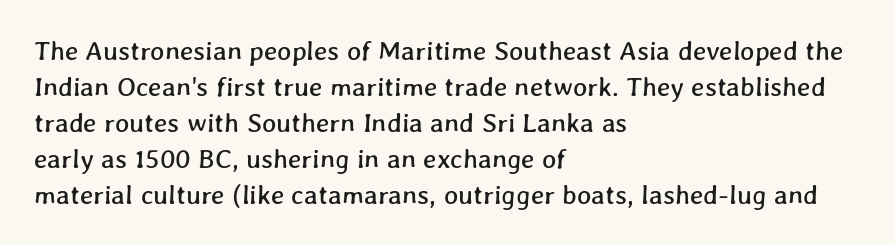
Nobody touched the tracking dial on this one. Which margin do the lines hug? The left one — the right edge is uneven. The passage shown is not underscored anywhere. Compared with typical paragraphs, the rows here are spaced about the same.
